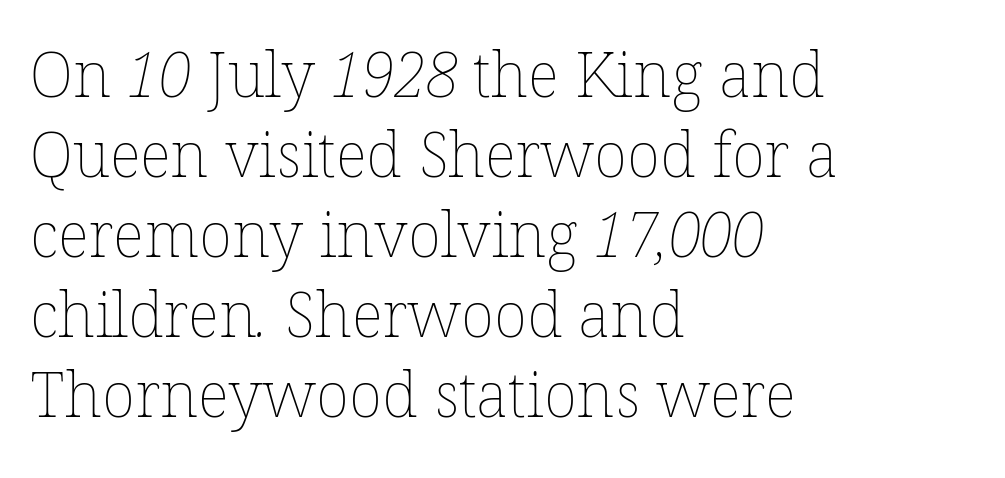
The image shows 62 px thin type; set left-aligned, normal line spacing (1.29x), normal letter spacing, not underlined; low stroke contrast and a medium x-height.
